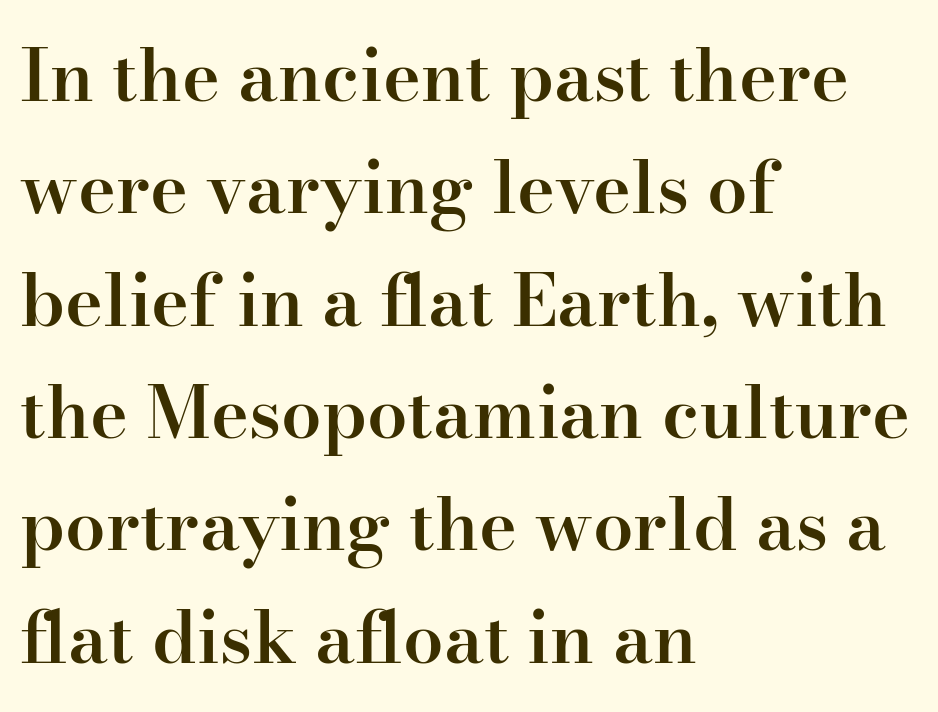
The image shows 72 px semibold serif type, upright; set left-aligned, normal line spacing (1.56x), normal letter spacing, not underlined; high stroke contrast and a small x-height.
